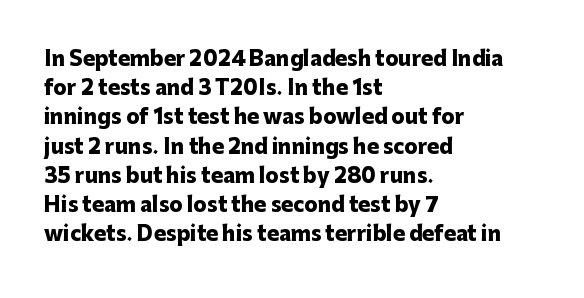
The image shows 20 px bold type, upright; set left-aligned, normal line spacing (1.46x), normal letter spacing, not underlined.
